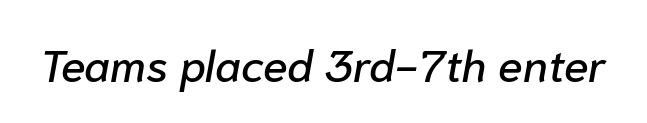
Q: Is the text italic (slanted)? A: Yes, it leans right by about 10 degrees.
Q: Is the text underlined? A: No.
Q: Is the spacing between letters normal or unusually wide? A: Normal.
Q: Width (condensed, normal, or wide)? A: Normal.
Q: Stroke contrast? A: Low.
Q: x-height? A: Medium.
Q: Monospaced? A: No.
